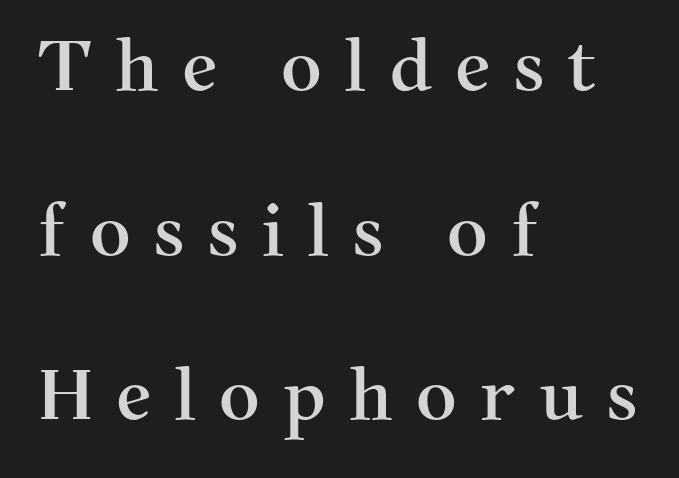
{"serif": "yes", "italic": "no", "width": "normal", "stroke_contrast": "medium", "x_height": "medium", "monospaced": "no", "underline": "no", "align": "left", "line_spacing": "loose", "line_spacing_ratio": 2.32, "letter_spacing": "wide", "letter_spacing_em": 0.32, "glyph_px": 71}
